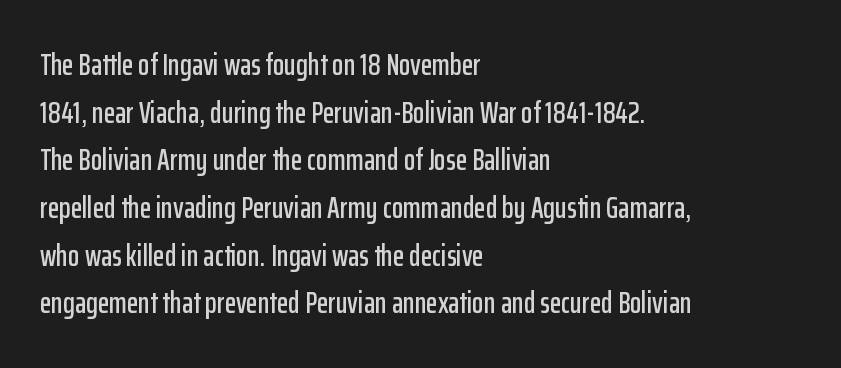
{"serif": "no", "italic": "no", "width": "condensed", "stroke_contrast": "low", "x_height": "medium", "monospaced": "no", "underline": "no", "align": "left", "line_spacing": "normal", "line_spacing_ratio": 1.59, "letter_spacing": "normal", "letter_spacing_em": 0.0, "glyph_px": 30}
